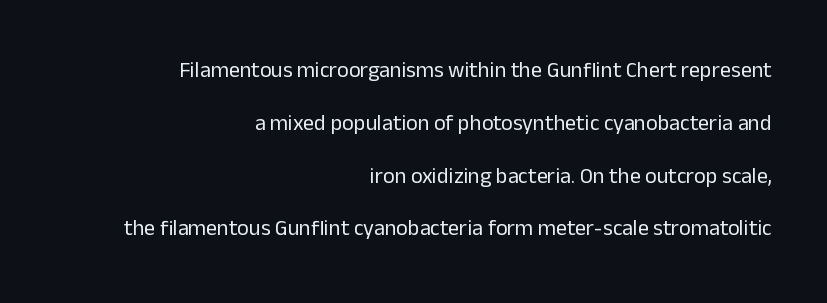
Q: Is the text bold? A: No.
Q: Is the text italic (slanted)? A: No, it is upright.
Q: Is the text underlined? A: No.
Q: How is the paragraph aligned? A: Right-aligned.
Q: Is the spacing between letters normal or unusually wide? A: Normal.
Q: Is the spacing between lines tight, normal or loose? A: Loose.
